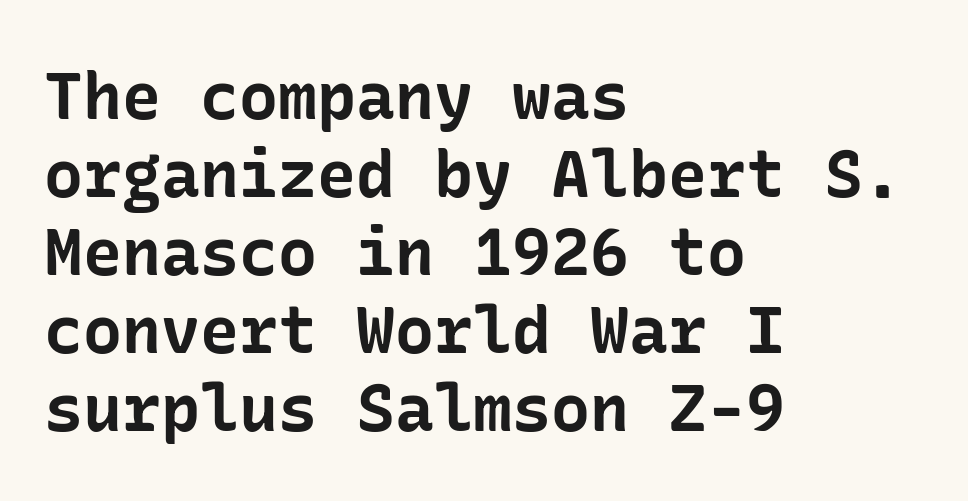
No feet cap the strokes, marking this as sans-serif type. Lines of text with bare space underneath. The horizontal fit of the characters is conventional and even. Caption: bold face, heavy strokes.
